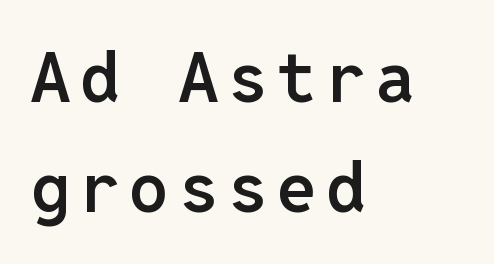
This is the regular roman posture of the typeface. Teacher's note: observe the even left margin — that is flush-left alignment. The line-height multiplier appears to be the usual default. The glyphs have the mass of a demibold cut, below bold. Descender tails drop into unmarked territory. Is this a fixed-width face? Yes — each glyph sits in an identical cell.
